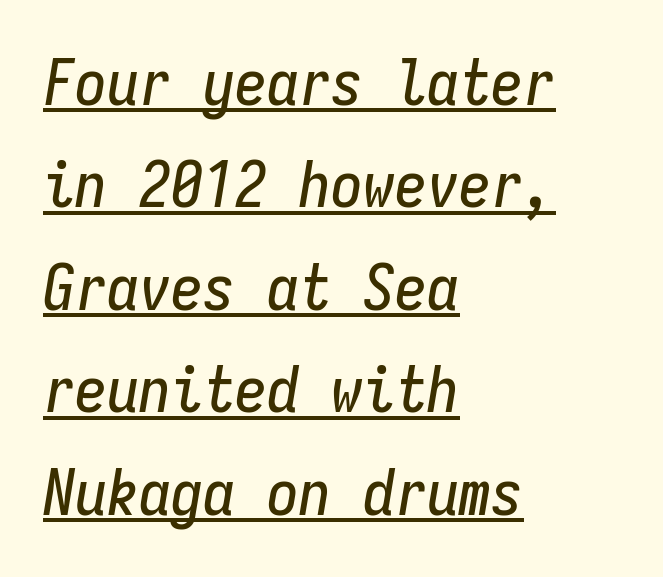
The image shows 64 px condensed type, italic (leaning right), monospaced; set left-aligned, normal line spacing (1.6x), normal letter spacing, underlined; low stroke contrast and a medium x-height.
